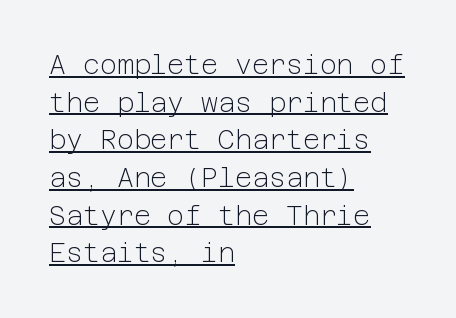
Q: Is the text bold? A: No.
Q: Is the text italic (slanted)? A: No, it is upright.
Q: Is the text underlined? A: Yes.
Q: How is the paragraph aligned? A: Left-aligned.
Q: Is the spacing between letters normal or unusually wide? A: Normal.
Q: Is the spacing between lines tight, normal or loose? A: Normal.
